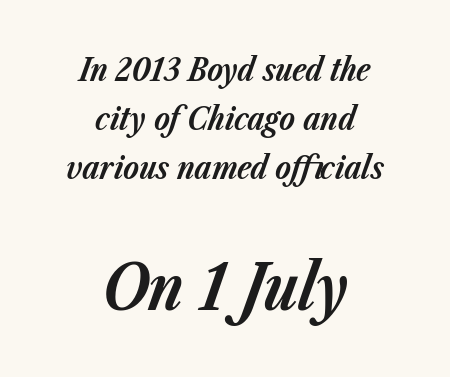
The image shows 64 px bold type, italic (leaning right); set centered, normal line spacing (1.53x), normal letter spacing, not underlined; the second (bottom) block is 2.0x larger; low stroke contrast and a medium x-height.
